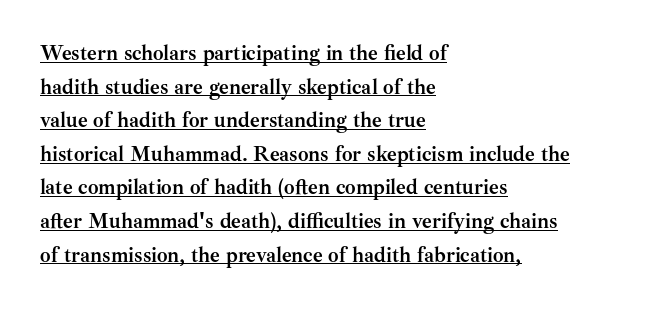
Q: Is the text bold? A: Yes.
Q: Is the text italic (slanted)? A: No, it is upright.
Q: Is the text underlined? A: Yes.
Q: How is the paragraph aligned? A: Left-aligned.
Q: Is the spacing between letters normal or unusually wide? A: Normal.
Q: Is the spacing between lines tight, normal or loose? A: Normal.
